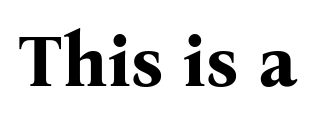
{"serif": "yes", "italic": "no", "bold": "yes", "weight": "bold", "width": "normal", "stroke_contrast": "medium", "x_height": "medium", "monospaced": "no", "underline": "no", "letter_spacing": "normal", "letter_spacing_em": 0.0, "glyph_px": 73}
